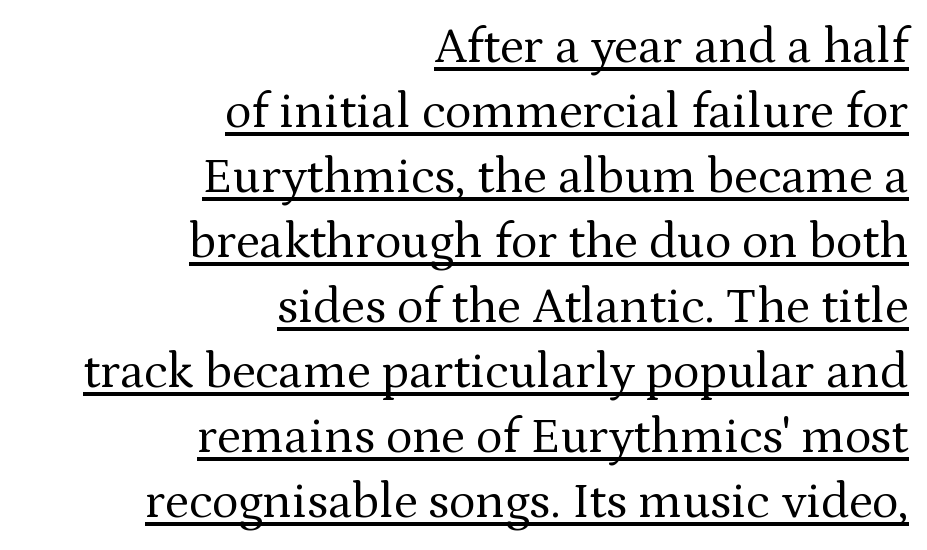
Q: Is the text bold? A: No.
Q: Is the text italic (slanted)? A: No, it is upright.
Q: Is the typeface a serif or a sans-serif typeface? A: Serif.
Q: Is the text underlined? A: Yes.
Q: How is the paragraph aligned? A: Right-aligned.
Q: Is the spacing between letters normal or unusually wide? A: Normal.
Q: Is the spacing between lines tight, normal or loose? A: Normal.
Q: Width (condensed, normal, or wide)? A: Normal.
Q: Stroke contrast? A: Medium.
Q: x-height? A: Medium.
Q: Monospaced? A: No.
